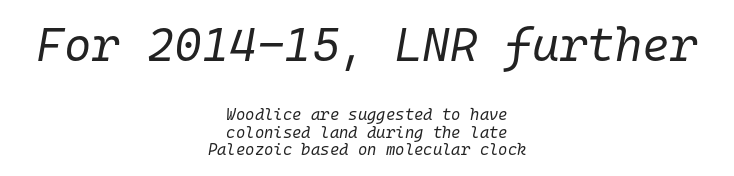
{"italic": "yes", "lean": "right", "slant_degrees": 10, "bold": "no", "weight": "regular", "width": "normal", "stroke_contrast": "low", "x_height": "medium", "monospaced": "yes", "underline": "no", "align": "center", "line_spacing": "tight", "line_spacing_ratio": 1.08, "letter_spacing": "normal", "letter_spacing_em": 0.0, "larger_block": "first", "size_ratio": 2.94, "glyph_px": 47}
